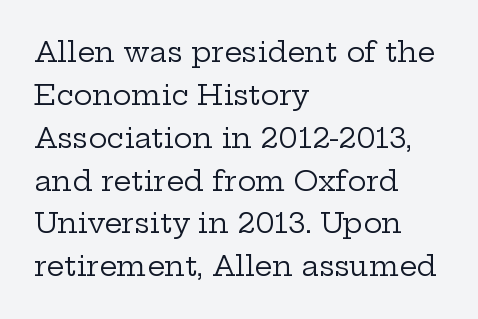
The image shows 28 px regular-weight, wide serif type, upright; set left-aligned, normal line spacing (1.53x), normal letter spacing, not underlined; low stroke contrast and a medium x-height.
